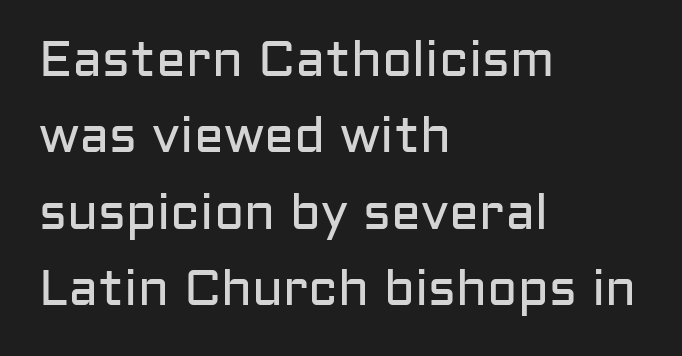
The image shows 50 px regular-weight sans-serif type, upright; set left-aligned, normal line spacing (1.53x), normal letter spacing, not underlined; low stroke contrast and a medium x-height.
